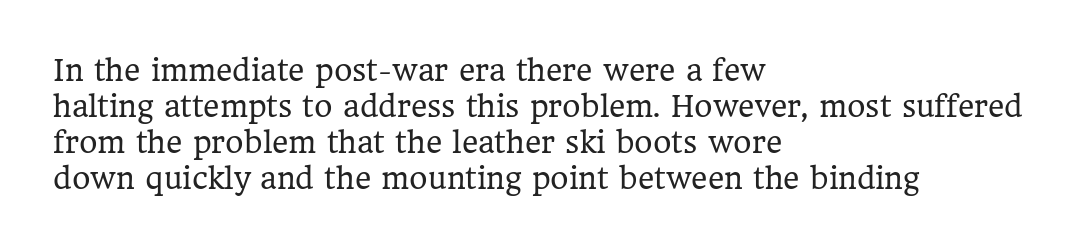
Q: Is the text bold? A: No.
Q: Is the text italic (slanted)? A: No, it is upright.
Q: Is the typeface a serif or a sans-serif typeface? A: Serif.
Q: Is the text underlined? A: No.
Q: How is the paragraph aligned? A: Left-aligned.
Q: Is the spacing between letters normal or unusually wide? A: Normal.
Q: Is the spacing between lines tight, normal or loose? A: Normal.
Q: Width (condensed, normal, or wide)? A: Normal.
Q: Stroke contrast? A: Low.
Q: x-height? A: Medium.
Q: Monospaced? A: No.
